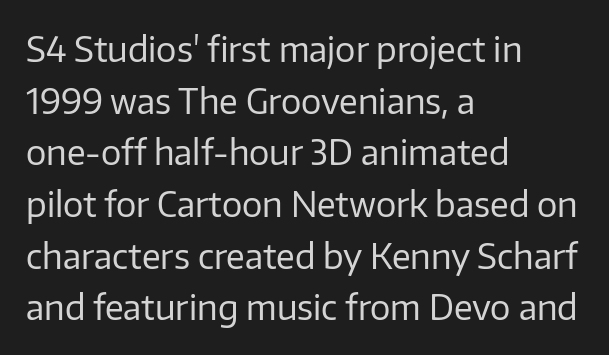
The typesetting does not lean heavy: it is not bold. Teacher's note: observe the even left margin — that is flush-left alignment. Posture: upright roman. Varying glyph widths throughout — classic text-font behaviour.
